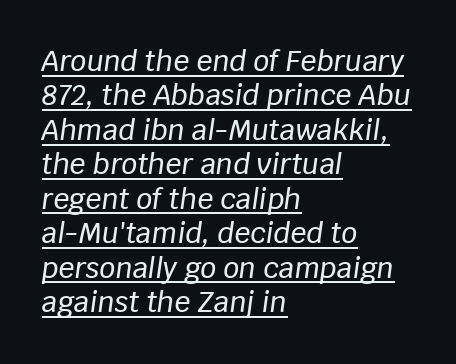
Q: Is the text italic (slanted)? A: Yes, it leans right by about 8 degrees.
Q: Is the text underlined? A: Yes.
Q: How is the paragraph aligned? A: Left-aligned.
Q: Is the spacing between letters normal or unusually wide? A: Normal.
Q: Width (condensed, normal, or wide)? A: Normal.
Q: Stroke contrast? A: Low.
Q: x-height? A: Large.
Q: Monospaced? A: No.
